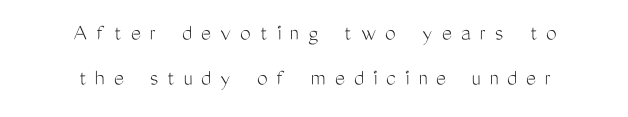
The image shows 24 px text type, upright; set centered, line spacing 1.86x, unusually wide letter spacing (+0.37 em), not underlined.
